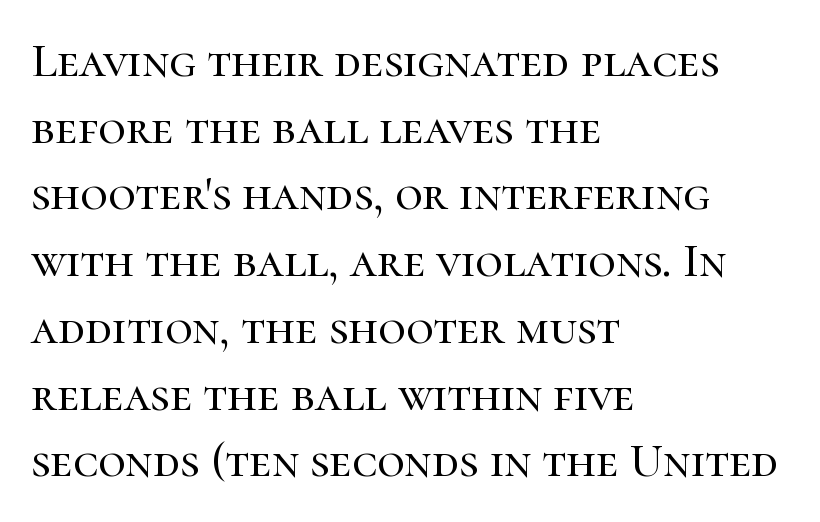
The image shows 48 px serif type, upright; set left-aligned, normal line spacing (1.39x), normal letter spacing, not underlined; high stroke contrast and a medium x-height.
